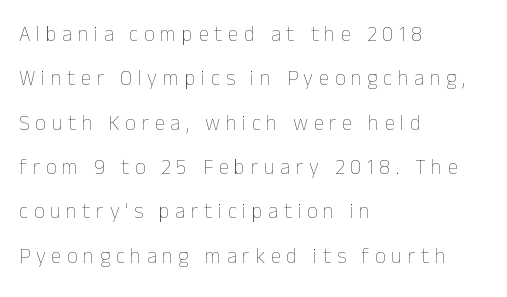
{"italic": "no", "bold": "no", "underline": "no", "align": "left", "line_spacing": "loose", "line_spacing_ratio": 2.11, "letter_spacing": "wide", "letter_spacing_em": 0.27, "glyph_px": 21}
